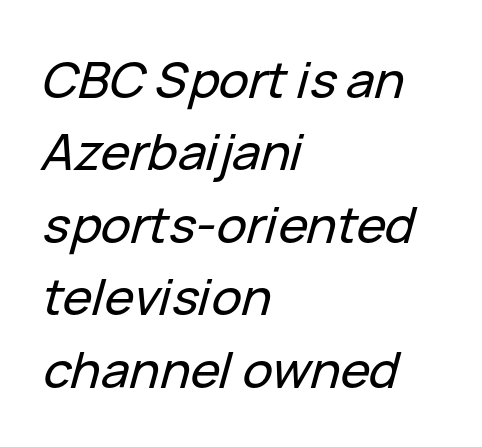
{"italic": "yes", "lean": "right", "slant_degrees": 15, "width": "normal", "stroke_contrast": "low", "x_height": "medium", "monospaced": "no", "underline": "no", "align": "left", "line_spacing": "normal", "line_spacing_ratio": 1.45, "letter_spacing": "normal", "letter_spacing_em": 0.0, "glyph_px": 50}
